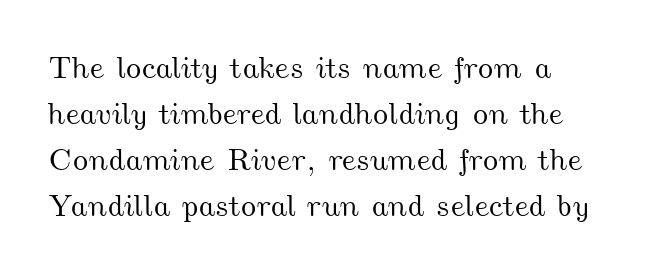
The image shows 31 px wide type; set left-aligned, normal line spacing (1.48x), normal letter spacing, not underlined; medium stroke contrast and a small x-height.
